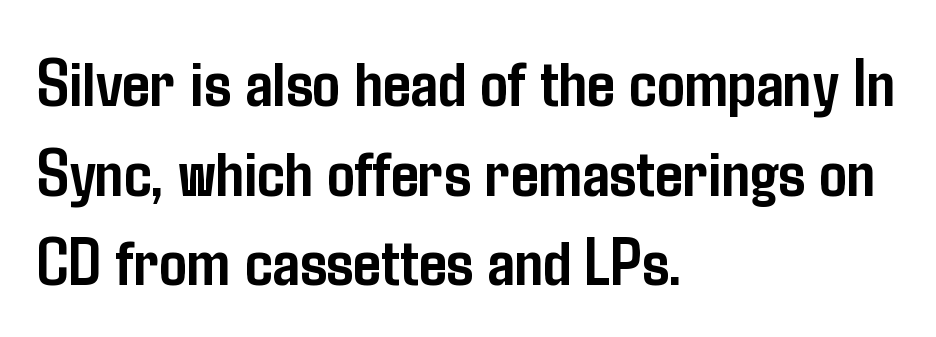
The image shows 69 px semibold, condensed sans-serif type, upright; set left-aligned, normal line spacing (1.3x), normal letter spacing, not underlined; low stroke contrast and a medium x-height.
